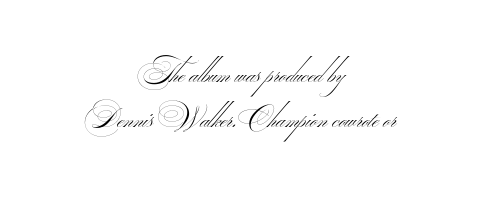
{"serif": "no", "bold": "no", "weight": "thin", "width": "wide", "stroke_contrast": "medium", "monospaced": "no", "underline": "no", "align": "center", "line_spacing": "normal", "line_spacing_ratio": 1.54, "letter_spacing": "normal", "letter_spacing_em": 0.0, "glyph_px": 29}
